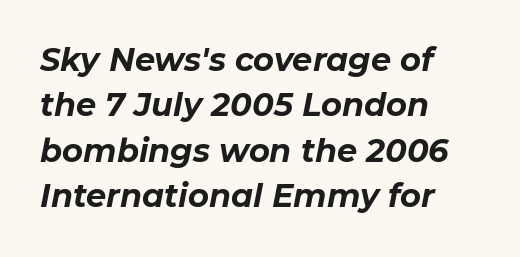
{"italic": "yes", "lean": "right", "slant_degrees": 11, "bold": "yes", "weight": "bold", "width": "normal", "stroke_contrast": "low", "x_height": "medium", "monospaced": "no", "underline": "no", "align": "left", "line_spacing": "normal", "line_spacing_ratio": 1.42, "letter_spacing": "normal", "letter_spacing_em": 0.0, "glyph_px": 32}
